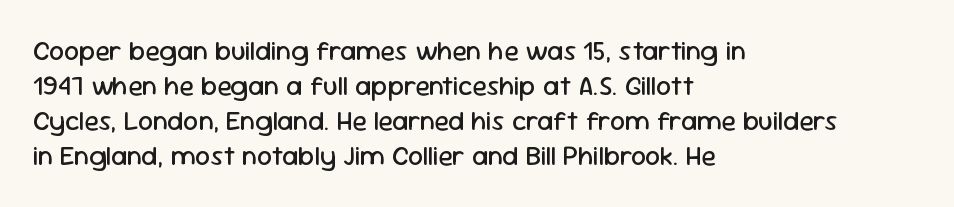
Q: Is the text bold? A: No.
Q: Is the text italic (slanted)? A: No, it is upright.
Q: Is the text underlined? A: No.
Q: How is the paragraph aligned? A: Left-aligned.
Q: Is the spacing between letters normal or unusually wide? A: Normal.
Q: Is the spacing between lines tight, normal or loose? A: Normal.
